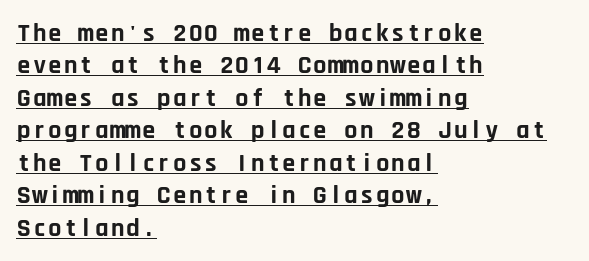
The image shows 26 px bold type, upright; set left-aligned, normal line spacing (1.25x), normal letter spacing, underlined.
